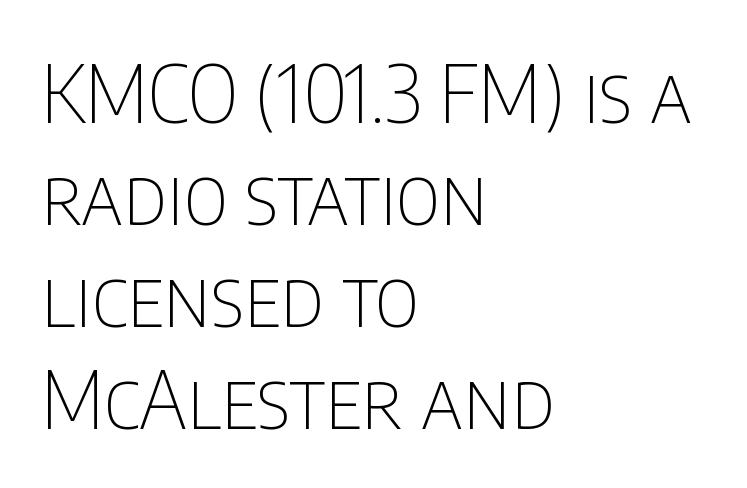
The image shows 79 px thin, condensed sans-serif type, upright; set left-aligned, normal line spacing (1.29x), normal letter spacing, not underlined; low stroke contrast and a large x-height.
